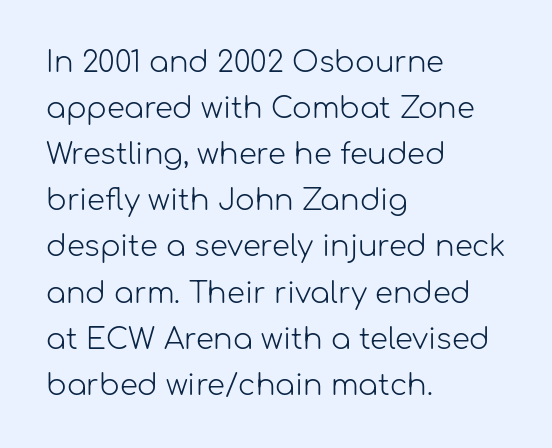
Q: Is the text bold? A: No.
Q: Is the text italic (slanted)? A: No, it is upright.
Q: Is the typeface a serif or a sans-serif typeface? A: Sans-serif.
Q: Is the text underlined? A: No.
Q: How is the paragraph aligned? A: Left-aligned.
Q: Is the spacing between letters normal or unusually wide? A: Normal.
Q: Is the spacing between lines tight, normal or loose? A: Normal.
Q: Width (condensed, normal, or wide)? A: Normal.
Q: Stroke contrast? A: Low.
Q: x-height? A: Medium.
Q: Monospaced? A: No.
